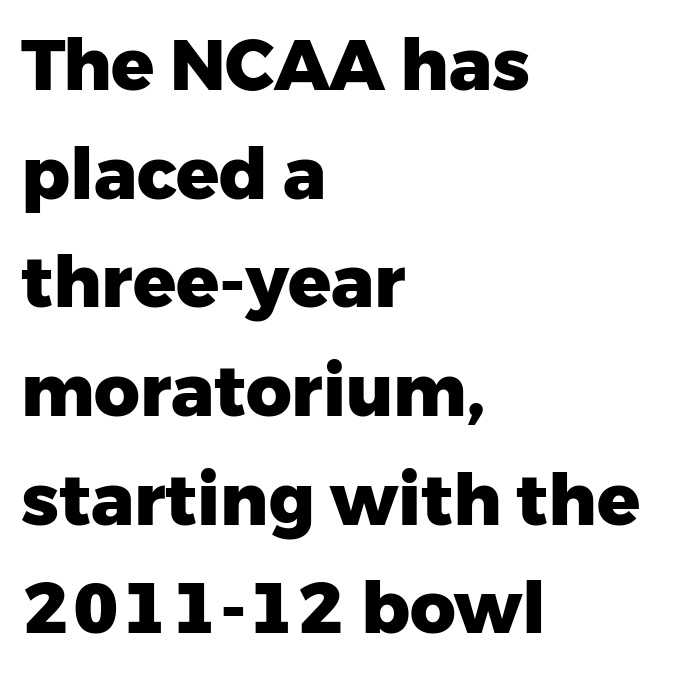
{"serif": "no", "italic": "no", "bold": "yes", "weight": "heavy", "width": "normal", "stroke_contrast": "low", "x_height": "medium", "monospaced": "no", "underline": "no", "align": "left", "line_spacing": "normal", "line_spacing_ratio": 1.53, "letter_spacing": "normal", "letter_spacing_em": 0.0, "glyph_px": 71}
